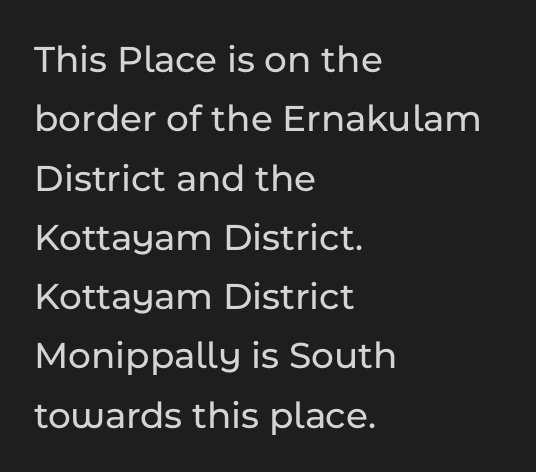
The image shows 39 px sans-serif type, upright; set left-aligned, normal line spacing (1.52x), normal letter spacing, not underlined; low stroke contrast and a medium x-height.
